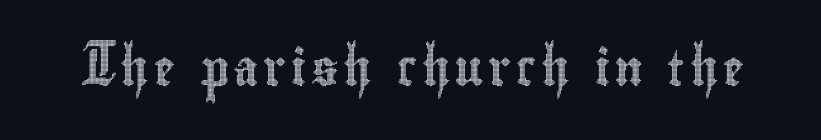
{"italic": "no", "width": "condensed", "x_height": "small", "monospaced": "no", "underline": "no", "glyph_px": 35}
